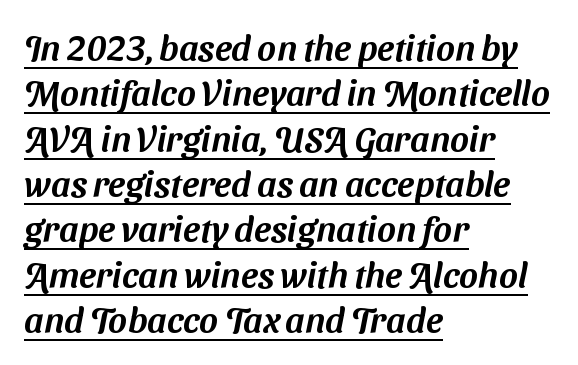
{"serif": "no", "width": "normal", "stroke_contrast": "medium", "x_height": "medium", "monospaced": "no", "underline": "yes", "align": "left", "line_spacing": "normal", "line_spacing_ratio": 1.26, "letter_spacing": "normal", "letter_spacing_em": 0.0, "glyph_px": 36}
